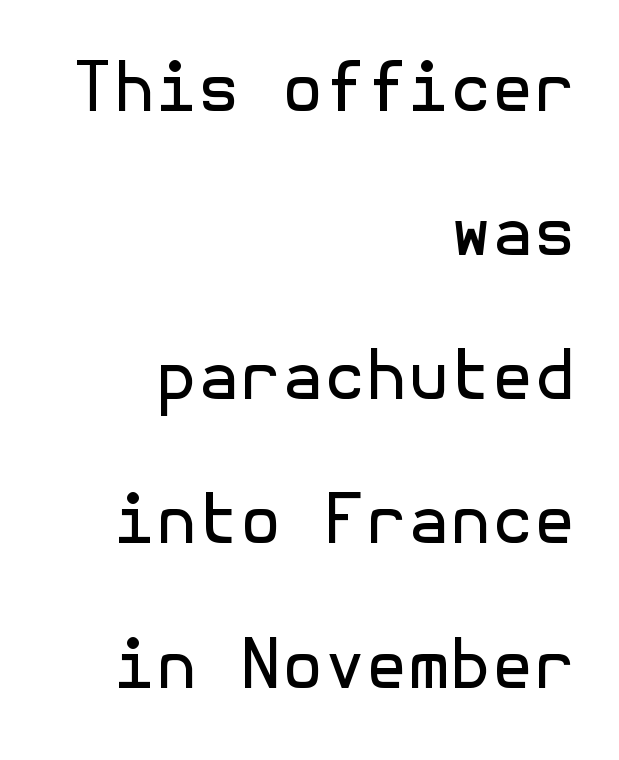
Q: Is the text bold? A: No.
Q: Is the text italic (slanted)? A: No, it is upright.
Q: Is the typeface a serif or a sans-serif typeface? A: Sans-serif.
Q: Is the text underlined? A: No.
Q: How is the paragraph aligned? A: Right-aligned.
Q: Is the spacing between letters normal or unusually wide? A: Normal.
Q: Is the spacing between lines tight, normal or loose? A: Loose.
Q: Width (condensed, normal, or wide)? A: Normal.
Q: x-height? A: Medium.
